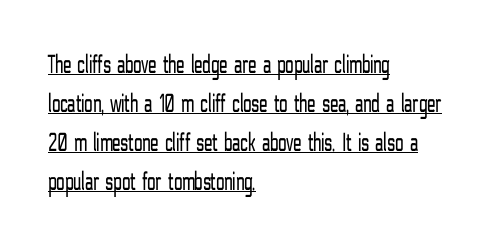
The image shows 27 px text type, upright; set left-aligned, normal line spacing (1.44x), normal letter spacing, underlined.
